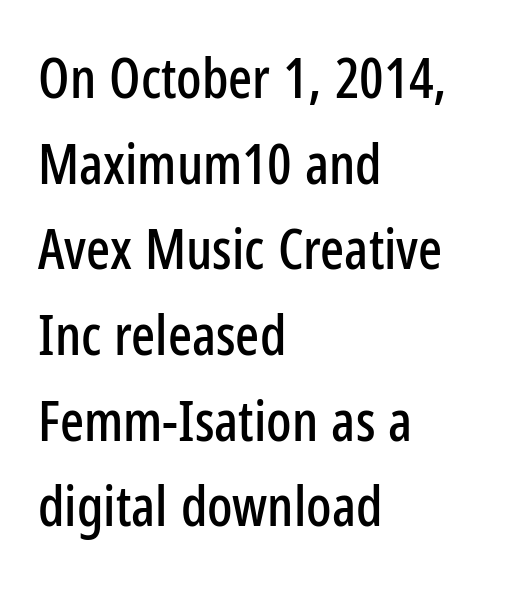
These lines are composed in type without serifs. Summary of vertical rhythm: regular, with standard interline spacing. Compared with typical body copy, the letter spacing here is the same. Upright lettering throughout. A typesetter would call this proportional, since set widths differ per character. Decoration check: the copy has no underline.
